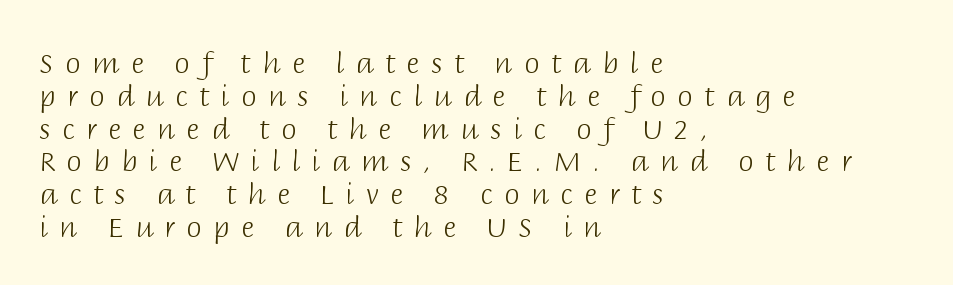
{"serif": "no", "italic": "no", "bold": "no", "weight": "light", "width": "normal", "stroke_contrast": "low", "x_height": "large", "monospaced": "no", "underline": "no", "align": "left", "line_spacing_ratio": 1.17, "letter_spacing": "wide", "letter_spacing_em": 0.41, "glyph_px": 28}
